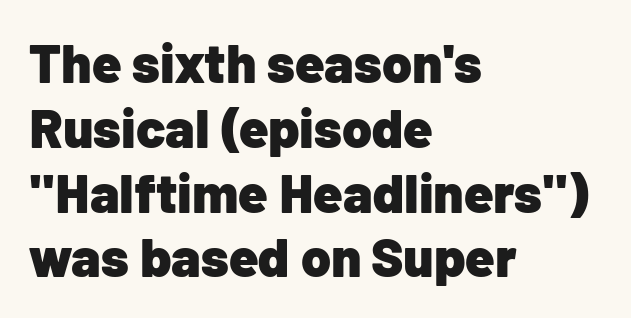
Underline: absent. The font family rendered here belongs to the sans-serif group. Caption: multi-line text, flush left, ragged right. Does the lettering tilt? It doesn't — this is upright. Glyph-to-glyph distance matches everyday printed text.
